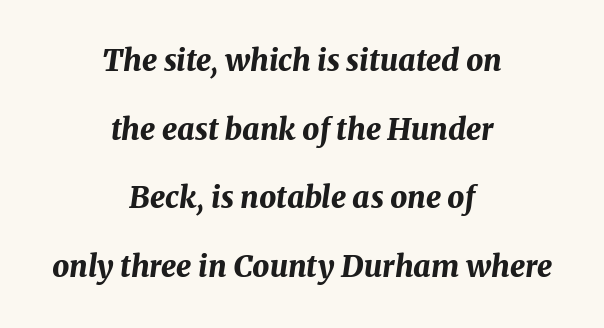
{"italic": "yes", "lean": "right", "slant_degrees": 8, "bold": "yes", "weight": "bold", "width": "normal", "stroke_contrast": "medium", "x_height": "medium", "monospaced": "no", "underline": "no", "align": "center", "line_spacing": "loose", "line_spacing_ratio": 2.29, "letter_spacing": "normal", "letter_spacing_em": 0.0, "glyph_px": 30}
